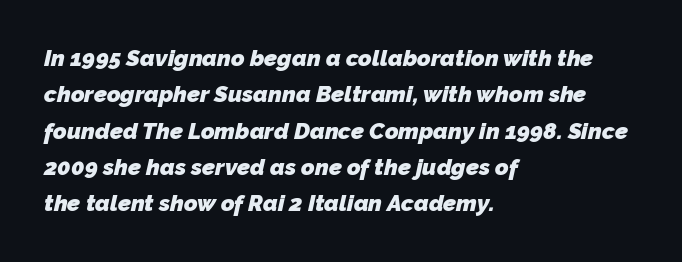
The image shows 23 px bold type; set left-aligned, normal line spacing (1.58x), normal letter spacing, not underlined.
